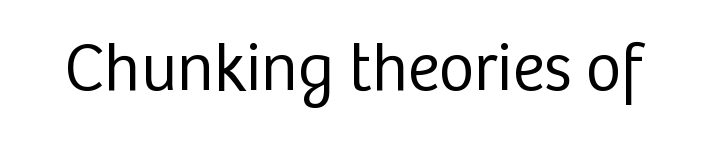
Nothing heavy about these letters — not bold at all. The rendering uses natural spacing where letterforms have individual widths. The characters display no serif detailing; their extremities are plain. There is no visible air inserted between adjacent glyphs. Clear beneath every line of the passage.
